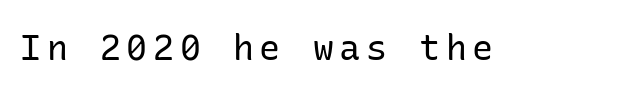
{"serif": "no", "italic": "no", "bold": "no", "weight": "regular", "width": "normal", "stroke_contrast": "low", "x_height": "medium", "underline": "no", "glyph_px": 35}
